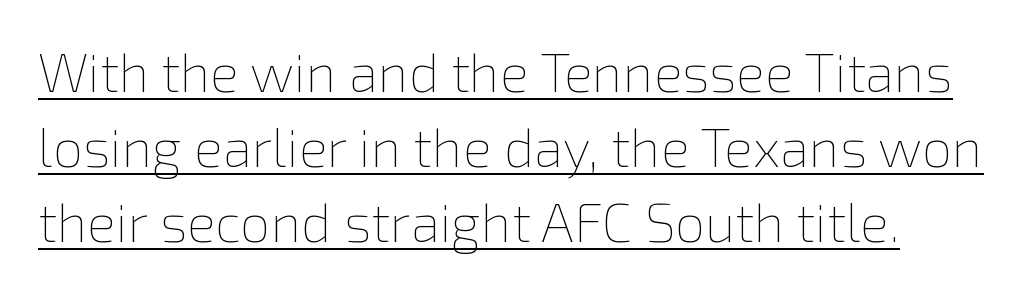
Q: Is the text bold? A: No.
Q: Is the text italic (slanted)? A: No, it is upright.
Q: Is the text underlined? A: Yes.
Q: Is the spacing between letters normal or unusually wide? A: Normal.
Q: Is the spacing between lines tight, normal or loose? A: Normal.
Q: Width (condensed, normal, or wide)? A: Normal.
Q: x-height? A: Medium.
Q: Monospaced? A: No.
